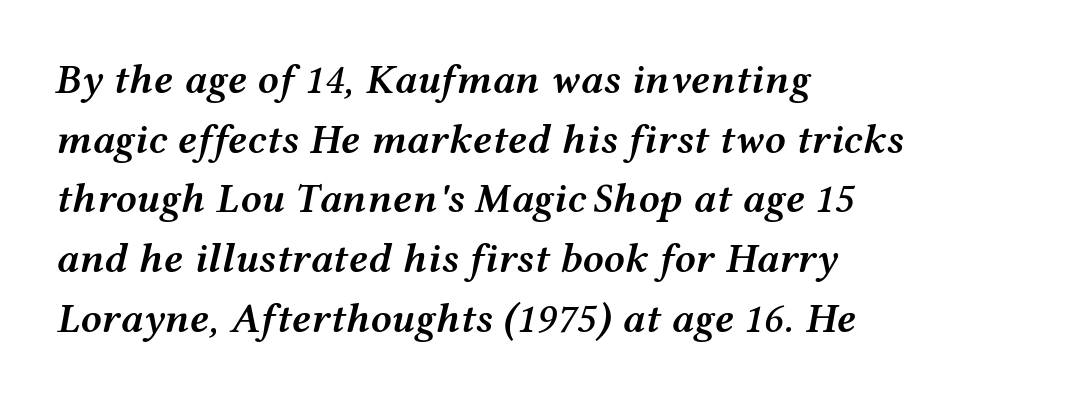
Q: Is the text bold? A: Semi-bold.
Q: Is the text italic (slanted)? A: Yes, it leans right by about 12 degrees.
Q: Is the text underlined? A: No.
Q: How is the paragraph aligned? A: Left-aligned.
Q: Is the spacing between letters normal or unusually wide? A: Normal.
Q: Is the spacing between lines tight, normal or loose? A: Normal.
Q: Width (condensed, normal, or wide)? A: Wide.
Q: Stroke contrast? A: Medium.
Q: x-height? A: Medium.
Q: Monospaced? A: No.
